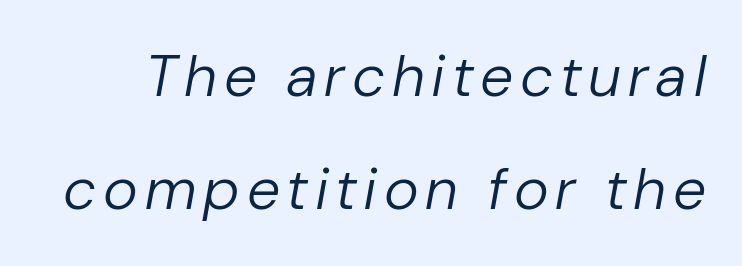
The weight tops out at a normal text grade. The passage shown leans; its letterforms are oblique. Quick note: underline off. Character widths vary here, with narrow letters taking less room than wide ones. Notice the wide empty band between every row — that's loose leading.
